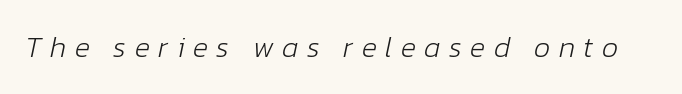
Designer's note — italics engaged. The weight would be labelled regular, book, light, or lighter still. Glance below the letters and you will spot only blank space. The rendering uses natural spacing where letterforms have individual widths.
